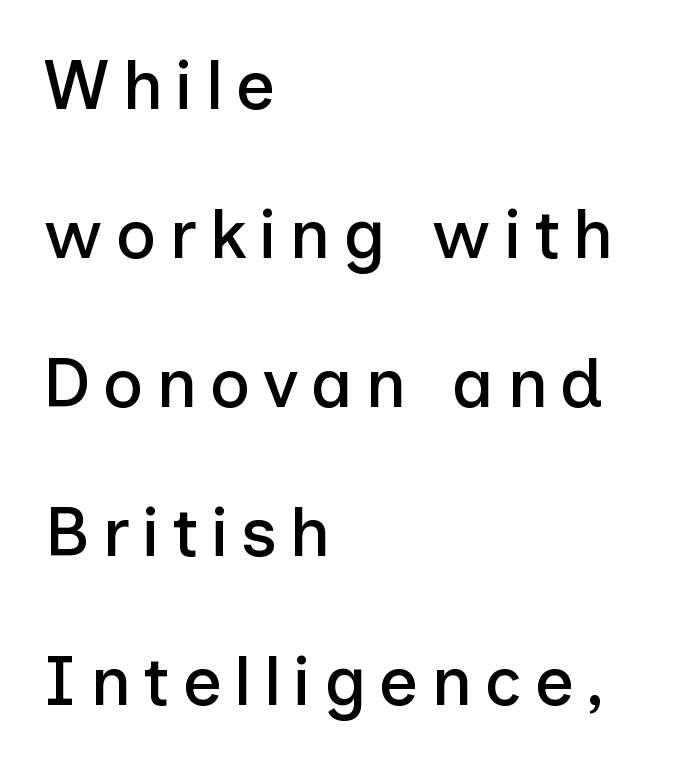
The image shows 69 px sans-serif type, upright; set left-aligned, loose line spacing (2.16x), not underlined; low stroke contrast and a medium x-height.
